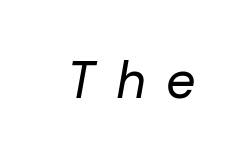
{"italic": "yes", "lean": "right", "slant_degrees": 10, "bold": "no", "weight": "regular", "width": "normal", "stroke_contrast": "low", "x_height": "medium", "underline": "no", "letter_spacing": "wide", "letter_spacing_em": 0.35, "glyph_px": 53}
